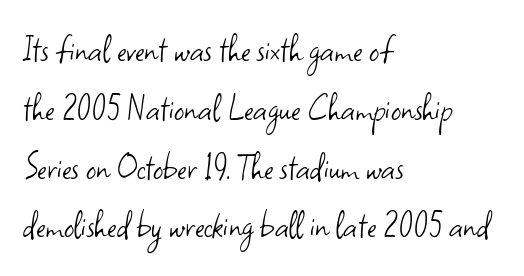
The typeface has the unassuming heft of standard copy or less. Reading down the column, the eye jumps a familiar distance to each next line. The tracking reads as untouched default to a designer's eye. Nope, no serifs anywhere on these letters.
